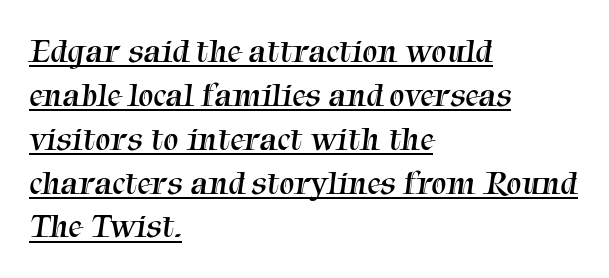
{"serif": "yes", "bold": "no", "weight": "regular", "width": "normal", "stroke_contrast": "medium", "x_height": "medium", "monospaced": "no", "underline": "yes", "align": "left", "line_spacing": "normal", "line_spacing_ratio": 1.29, "letter_spacing": "normal", "letter_spacing_em": 0.0, "glyph_px": 34}
